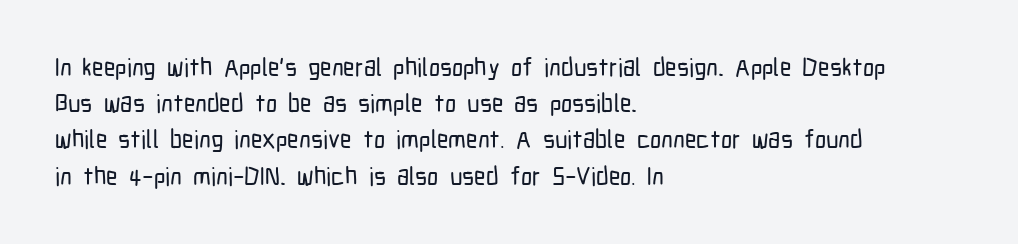
The image shows 25 px text type, upright; set left-aligned, normal line spacing (1.45x), normal letter spacing, not underlined.
